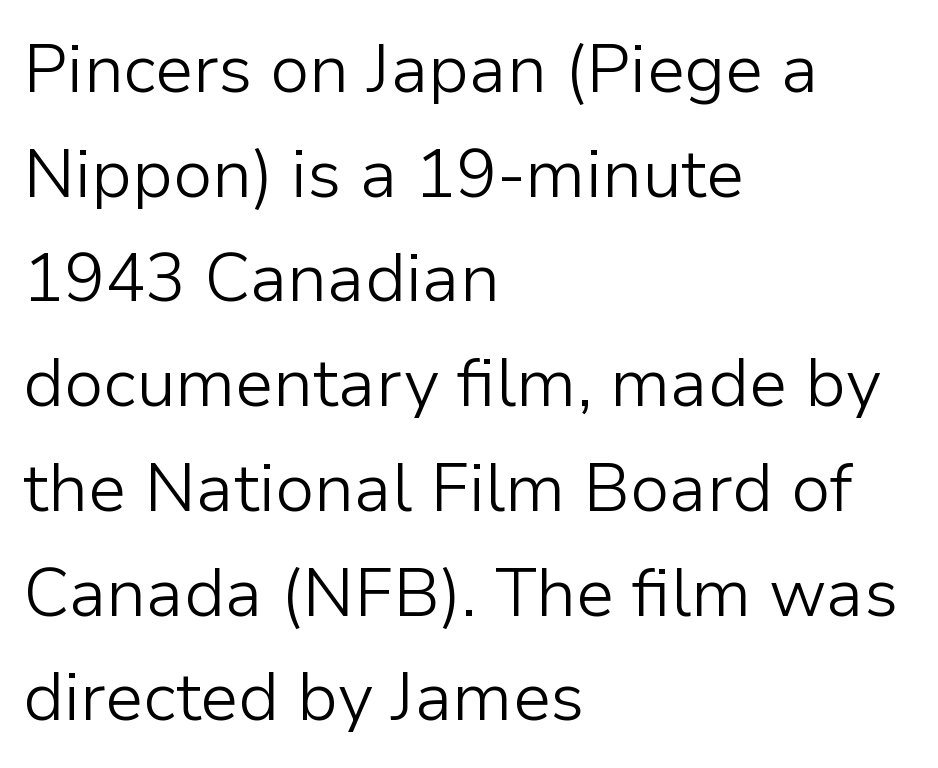
{"serif": "no", "italic": "no", "bold": "no", "weight": "light", "width": "normal", "stroke_contrast": "low", "x_height": "medium", "monospaced": "no", "underline": "no", "align": "left", "line_spacing": "normal", "line_spacing_ratio": 1.54, "letter_spacing": "normal", "letter_spacing_em": 0.0, "glyph_px": 68}
